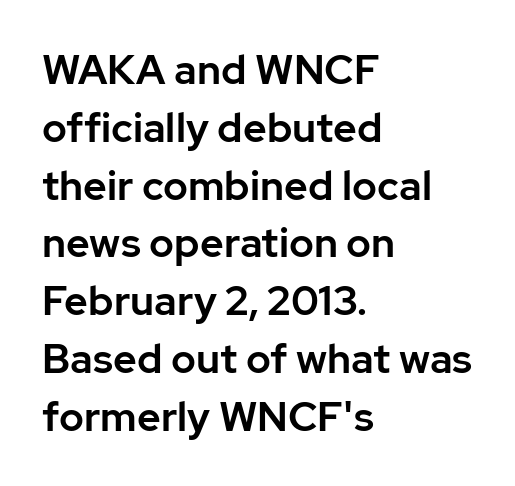
Q: Is the text italic (slanted)? A: No, it is upright.
Q: Is the typeface a serif or a sans-serif typeface? A: Sans-serif.
Q: Is the text underlined? A: No.
Q: How is the paragraph aligned? A: Left-aligned.
Q: Is the spacing between letters normal or unusually wide? A: Normal.
Q: Is the spacing between lines tight, normal or loose? A: Normal.
Q: Width (condensed, normal, or wide)? A: Normal.
Q: Stroke contrast? A: Low.
Q: x-height? A: Medium.
Q: Monospaced? A: No.
